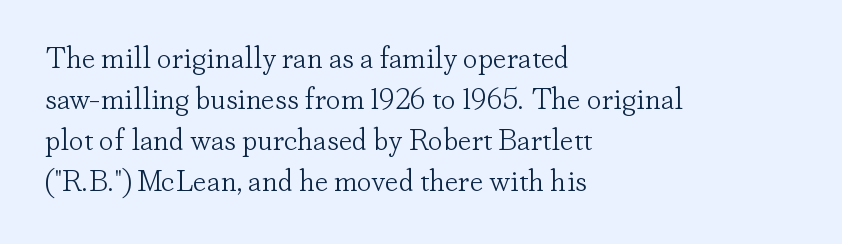
{"serif": "yes", "italic": "no", "bold": "no", "weight": "light", "width": "normal", "stroke_contrast": "low", "x_height": "small", "monospaced": "no", "underline": "no", "align": "left", "line_spacing": "normal", "line_spacing_ratio": 1.37, "letter_spacing": "normal", "letter_spacing_em": 0.0, "glyph_px": 30}
